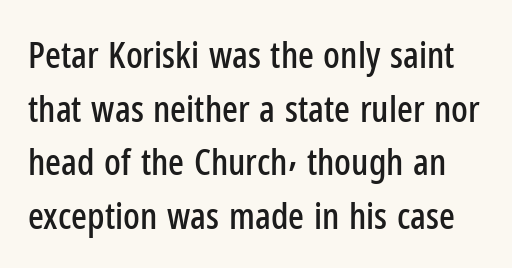
Q: Is the text italic (slanted)? A: No, it is upright.
Q: Is the typeface a serif or a sans-serif typeface? A: Sans-serif.
Q: Is the text underlined? A: No.
Q: Is the spacing between letters normal or unusually wide? A: Normal.
Q: Is the spacing between lines tight, normal or loose? A: Normal.
Q: Width (condensed, normal, or wide)? A: Condensed.
Q: Stroke contrast? A: Low.
Q: x-height? A: Medium.
Q: Monospaced? A: No.
